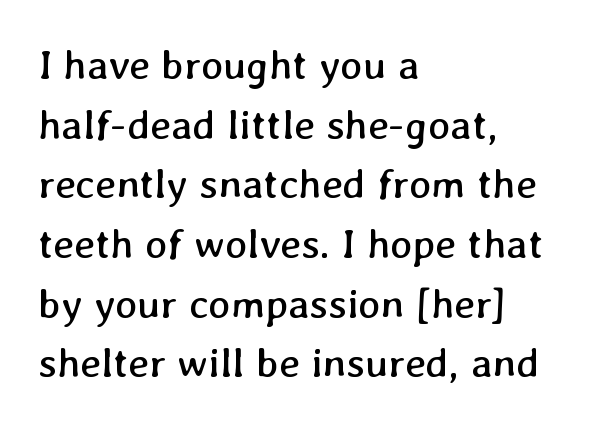
The image shows 42 px regular-weight type; set left-aligned, normal line spacing (1.42x), normal letter spacing, not underlined; low stroke contrast and a medium x-height.
